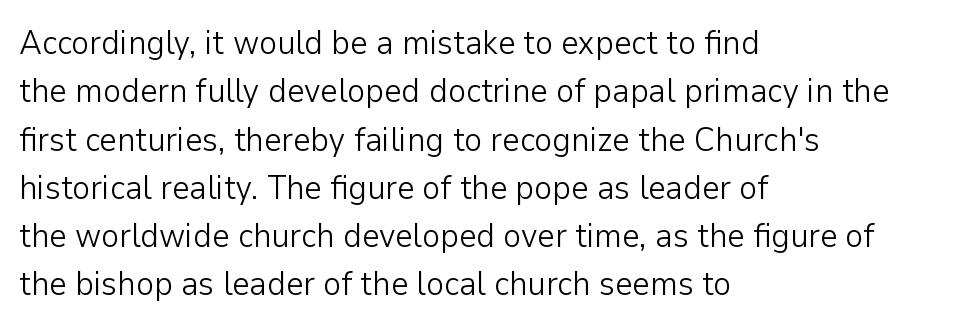
The letters advance in unequal steps, a hallmark of proportional type. Nope, no serifs anywhere on these letters. The letters sit at their default tracking, neither squeezed nor spread. Visually the block forms a straight wall on the left and a jagged coastline on the right. No italicization has been applied; the sample stays upright.
